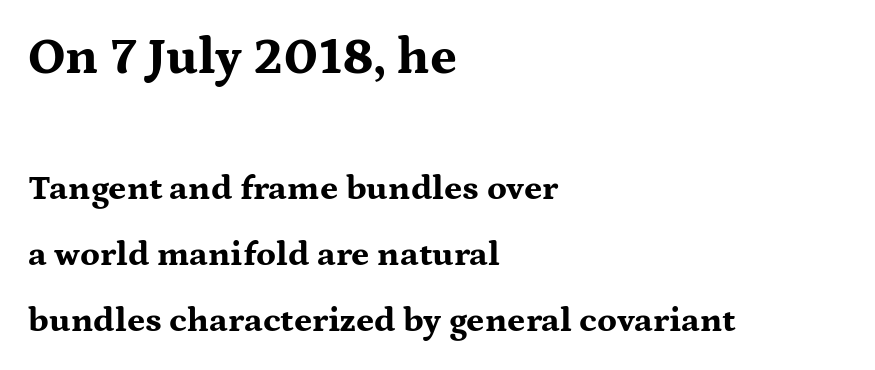
The passage shown is typed in a proportional face where columns would drift. Plain, unruled lines of type. You could call the tracking neutral — neither tight nor loose. Caption: multi-line text, flush left, ragged right.
